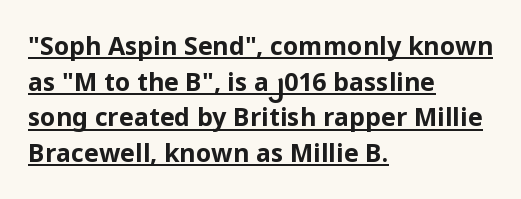
The image shows 25 px bold type, upright; set left-aligned, normal line spacing (1.43x), normal letter spacing, underlined.
